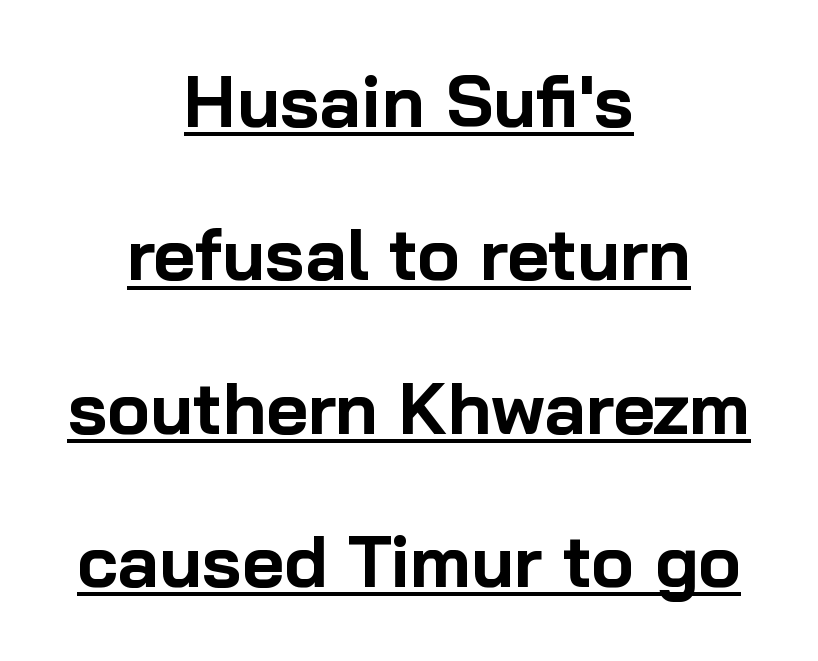
Glance below the letters and you will spot a drawn line. Vertical strokes here are truly vertical. Proportional: the letters do not fall into vertical columns. Stroke thickness is high; the sample reads as a true bold. Interline gaps are noticeably wide in this sample. Font category for this specimen: sans-serif.
